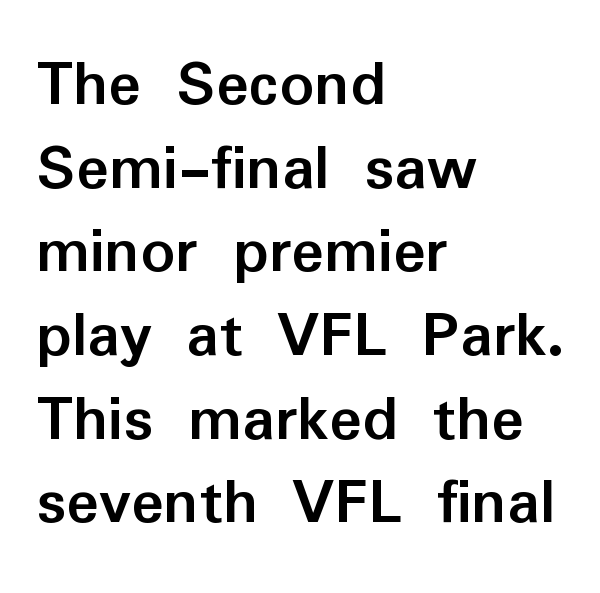
{"serif": "no", "italic": "no", "bold": "yes", "weight": "semibold", "width": "normal", "stroke_contrast": "low", "x_height": "medium", "monospaced": "no", "underline": "no", "align": "left", "line_spacing_ratio": 1.23, "letter_spacing": "normal", "letter_spacing_em": 0.0, "glyph_px": 68}
